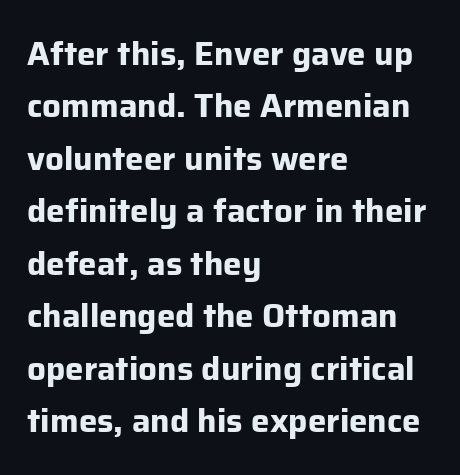
The image shows 33 px bold sans-serif type, upright; set left-aligned, normal line spacing (1.59x), normal letter spacing, not underlined; low stroke contrast and a medium x-height.
